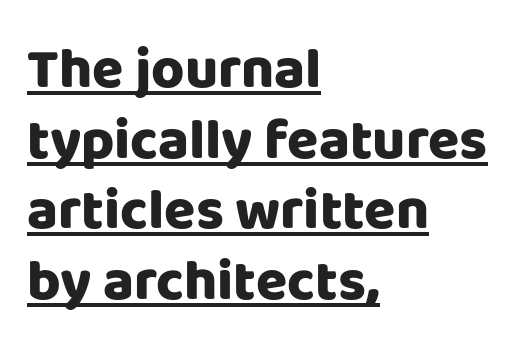
{"serif": "no", "italic": "no", "bold": "yes", "weight": "heavy", "width": "normal", "stroke_contrast": "low", "x_height": "large", "monospaced": "no", "underline": "yes", "align": "left", "line_spacing_ratio": 1.24, "letter_spacing": "normal", "letter_spacing_em": 0.0, "glyph_px": 57}
